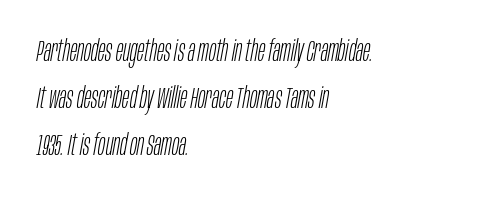
Bold? No — there's no thickening of the strokes. Compared with typical body copy, the letter spacing here is the same. Unmarked baselines from the first word to the last. Typeset ragged right — the left edge is the straight one. Would a proofreader flag this as italicized? Yes. Compared with typical paragraphs, the rows here are spaced about the same.
